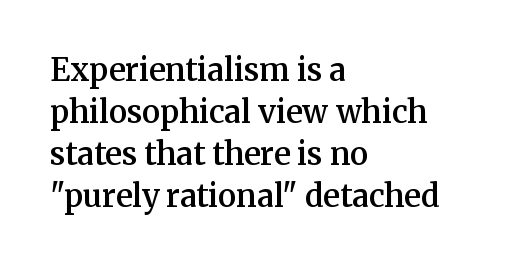
The image shows 31 px semibold serif type, upright; set left-aligned, normal line spacing (1.35x), normal letter spacing, not underlined; medium stroke contrast and a medium x-height.
